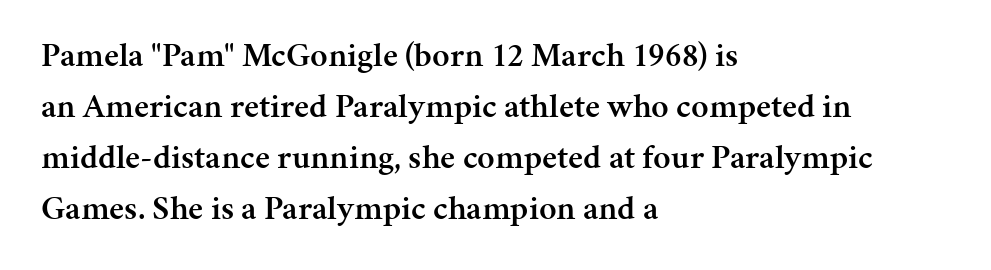
The image shows 34 px semibold serif type, upright; set left-aligned, normal line spacing (1.5x), normal letter spacing, not underlined; medium stroke contrast and a medium x-height.
